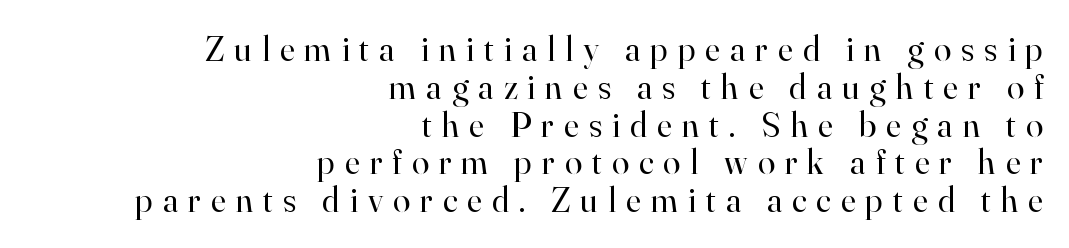
Q: Is the text bold? A: No.
Q: Is the text italic (slanted)? A: No, it is upright.
Q: Is the typeface a serif or a sans-serif typeface? A: Serif.
Q: Is the text underlined? A: No.
Q: How is the paragraph aligned? A: Right-aligned.
Q: Is the spacing between letters normal or unusually wide? A: Unusually wide.
Q: Is the spacing between lines tight, normal or loose? A: Tight.
Q: Width (condensed, normal, or wide)? A: Normal.
Q: Stroke contrast? A: High.
Q: x-height? A: Small.
Q: Monospaced? A: No.
